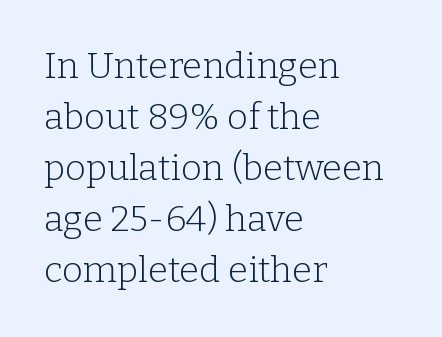
{"serif": "yes", "italic": "no", "bold": "no", "weight": "light", "width": "normal", "stroke_contrast": "low", "x_height": "medium", "monospaced": "no", "underline": "no", "align": "left", "line_spacing": "normal", "line_spacing_ratio": 1.42, "letter_spacing": "normal", "letter_spacing_em": 0.0, "glyph_px": 36}
